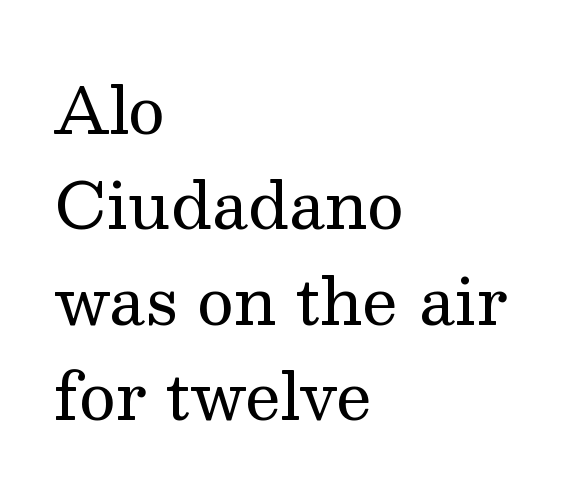
{"serif": "yes", "italic": "no", "bold": "no", "weight": "regular", "width": "normal", "stroke_contrast": "medium", "x_height": "medium", "monospaced": "no", "underline": "no", "align": "left", "line_spacing": "normal", "line_spacing_ratio": 1.49, "letter_spacing": "normal", "letter_spacing_em": 0.0, "glyph_px": 64}
